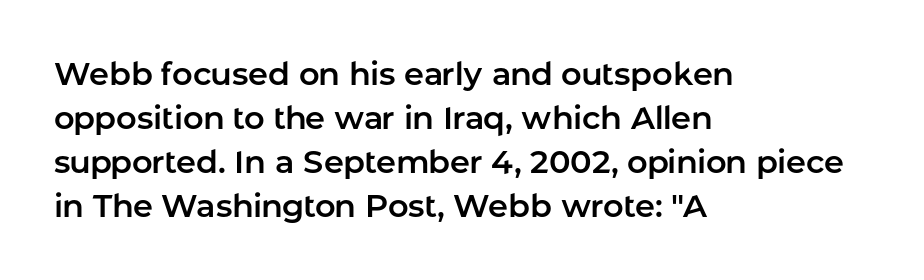
{"serif": "no", "italic": "no", "width": "normal", "stroke_contrast": "low", "x_height": "medium", "monospaced": "no", "underline": "no", "align": "left", "line_spacing": "normal", "line_spacing_ratio": 1.37, "letter_spacing": "normal", "letter_spacing_em": 0.0, "glyph_px": 32}
